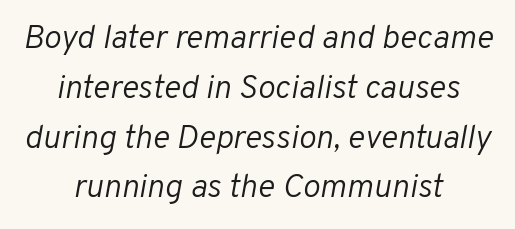
The image shows 33 px light type, italic (leaning right); set centered, normal line spacing (1.51x), normal letter spacing, not underlined; low stroke contrast and a medium x-height.
